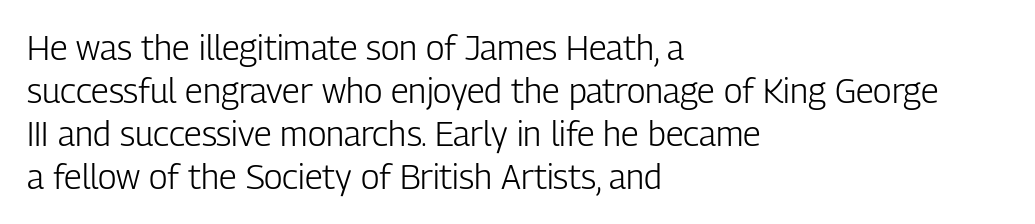
{"serif": "no", "italic": "no", "bold": "no", "weight": "light", "width": "condensed", "stroke_contrast": "low", "x_height": "medium", "monospaced": "no", "underline": "no", "align": "left", "line_spacing": "normal", "line_spacing_ratio": 1.26, "letter_spacing": "normal", "letter_spacing_em": 0.0, "glyph_px": 34}
